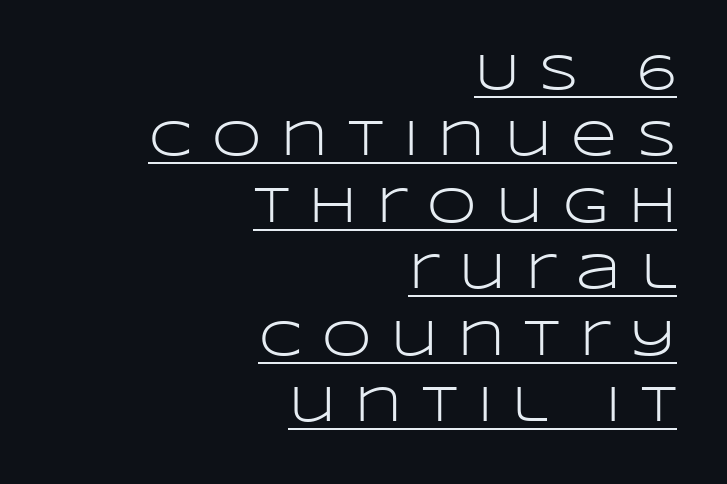
Q: Is the text bold? A: No.
Q: Is the text italic (slanted)? A: No, it is upright.
Q: Is the typeface a serif or a sans-serif typeface? A: Sans-serif.
Q: Is the text underlined? A: Yes.
Q: How is the paragraph aligned? A: Right-aligned.
Q: Is the spacing between letters normal or unusually wide? A: Unusually wide.
Q: Is the spacing between lines tight, normal or loose? A: Normal.
Q: Width (condensed, normal, or wide)? A: Wide.
Q: Stroke contrast? A: Low.
Q: x-height? A: Large.
Q: Monospaced? A: No.
